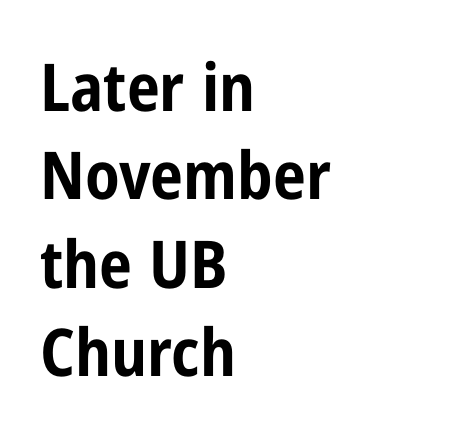
{"serif": "no", "italic": "no", "bold": "yes", "weight": "bold", "width": "condensed", "stroke_contrast": "low", "x_height": "medium", "monospaced": "no", "underline": "no", "align": "left", "line_spacing": "normal", "line_spacing_ratio": 1.34, "letter_spacing": "normal", "letter_spacing_em": 0.0, "glyph_px": 66}
